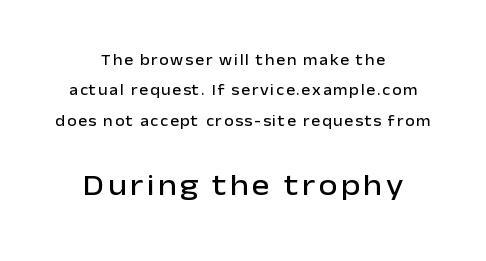
The image shows 30 px sans-serif type, upright; set centered, loose line spacing (2.02x), not underlined; the second (bottom) block is 2.0x larger; low stroke contrast and a medium x-height.
